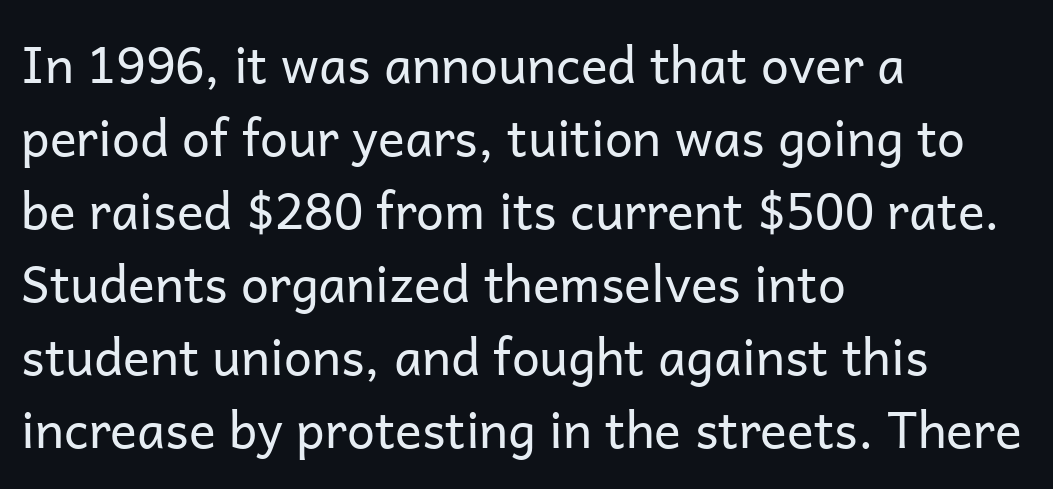
{"serif": "no", "italic": "no", "bold": "no", "weight": "regular", "width": "normal", "stroke_contrast": "low", "x_height": "medium", "monospaced": "no", "underline": "no", "align": "left", "line_spacing": "normal", "line_spacing_ratio": 1.46, "letter_spacing": "normal", "letter_spacing_em": 0.0, "glyph_px": 50}
